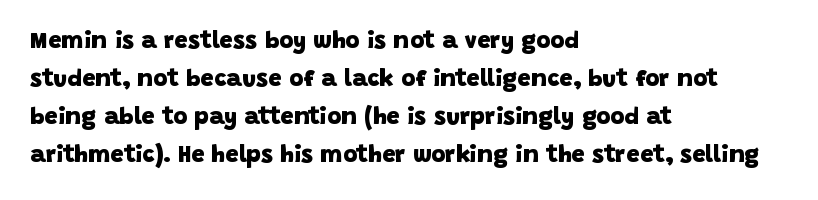
Q: Is the text bold? A: Yes.
Q: Is the text underlined? A: No.
Q: How is the paragraph aligned? A: Left-aligned.
Q: Is the spacing between letters normal or unusually wide? A: Normal.
Q: Is the spacing between lines tight, normal or loose? A: Normal.
